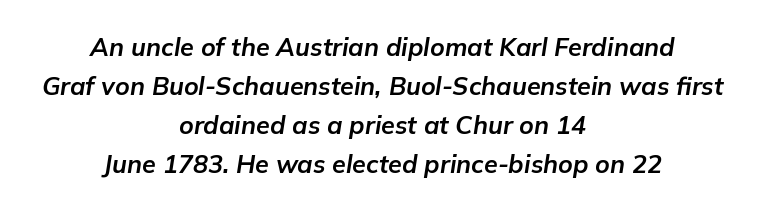
Q: Is the text bold? A: Yes.
Q: Is the text italic (slanted)? A: Yes, it leans right by about 9 degrees.
Q: Is the text underlined? A: No.
Q: How is the paragraph aligned? A: Centered.
Q: Is the spacing between letters normal or unusually wide? A: Normal.
Q: Is the spacing between lines tight, normal or loose? A: Normal.
